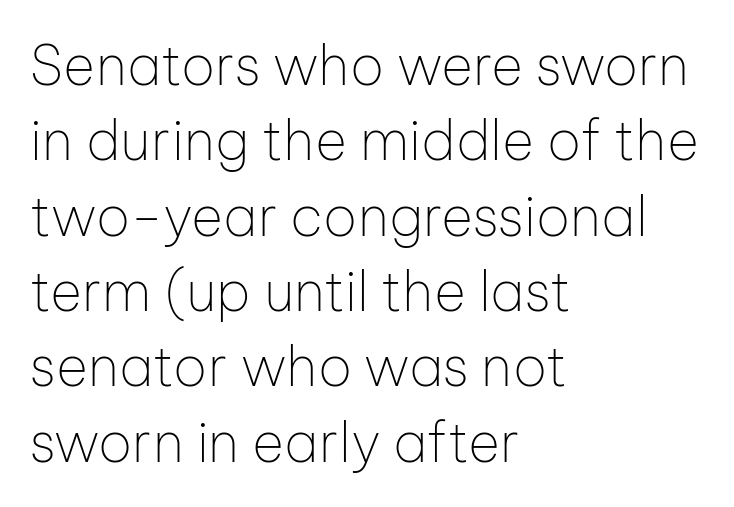
The image shows 55 px thin sans-serif type, upright; set left-aligned, normal line spacing (1.37x), normal letter spacing, not underlined; low stroke contrast and a medium x-height.
